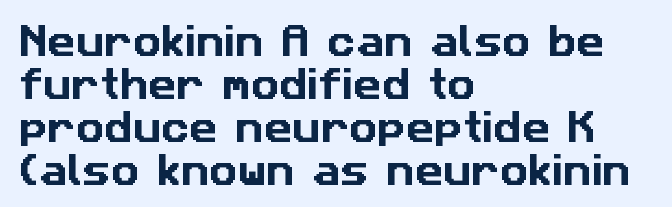
Q: Is the typeface a serif or a sans-serif typeface? A: Sans-serif.
Q: Is the text underlined? A: No.
Q: How is the paragraph aligned? A: Left-aligned.
Q: Is the spacing between letters normal or unusually wide? A: Normal.
Q: Width (condensed, normal, or wide)? A: Normal.
Q: Stroke contrast? A: Low.
Q: x-height? A: Medium.
Q: Monospaced? A: No.
